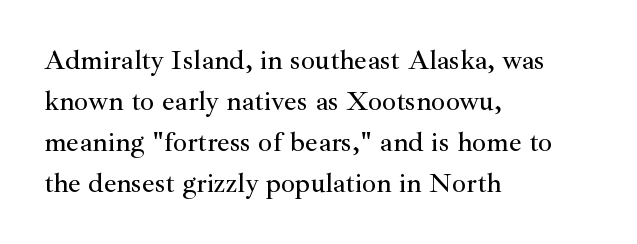
Q: Is the text italic (slanted)? A: No, it is upright.
Q: Is the typeface a serif or a sans-serif typeface? A: Serif.
Q: Is the text underlined? A: No.
Q: How is the paragraph aligned? A: Left-aligned.
Q: Is the spacing between letters normal or unusually wide? A: Normal.
Q: Is the spacing between lines tight, normal or loose? A: Normal.
Q: Width (condensed, normal, or wide)? A: Normal.
Q: Stroke contrast? A: Medium.
Q: x-height? A: Small.
Q: Monospaced? A: No.
